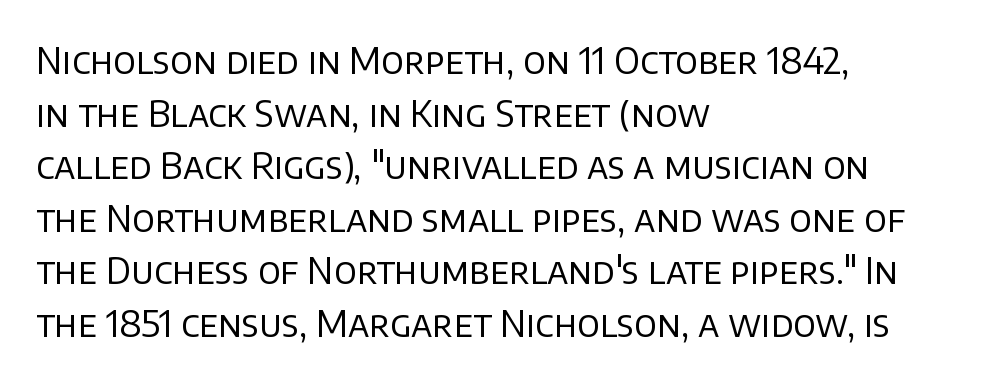
{"serif": "no", "italic": "no", "bold": "no", "weight": "regular", "width": "normal", "stroke_contrast": "low", "x_height": "large", "monospaced": "no", "underline": "no", "align": "left", "line_spacing": "normal", "line_spacing_ratio": 1.46, "letter_spacing": "normal", "letter_spacing_em": 0.0, "glyph_px": 36}
